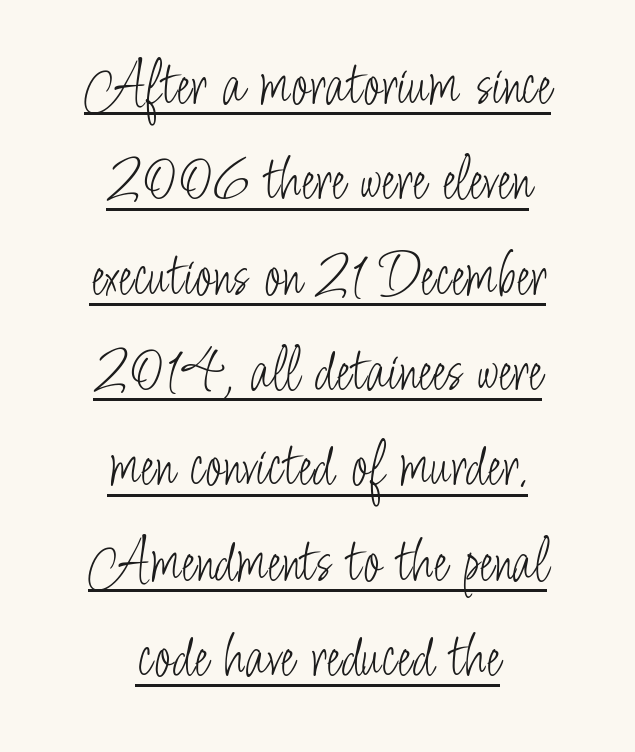
{"serif": "no", "bold": "no", "weight": "light", "width": "condensed", "stroke_contrast": "low", "x_height": "small", "monospaced": "no", "underline": "yes", "align": "center", "line_spacing": "normal", "line_spacing_ratio": 1.49, "letter_spacing": "normal", "letter_spacing_em": 0.0, "glyph_px": 64}
